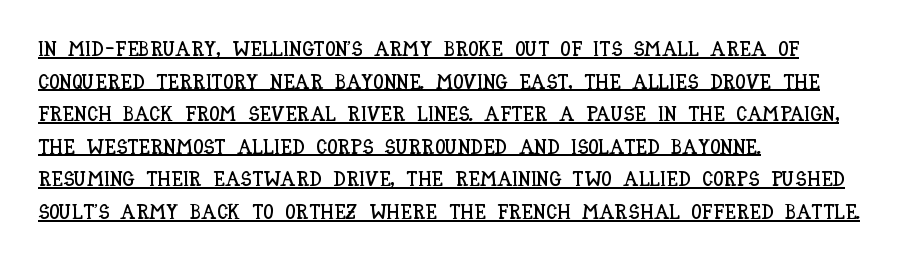
Q: Is the text italic (slanted)? A: No, it is upright.
Q: Is the text underlined? A: Yes.
Q: How is the paragraph aligned? A: Left-aligned.
Q: Is the spacing between letters normal or unusually wide? A: Normal.
Q: Is the spacing between lines tight, normal or loose? A: Normal.
